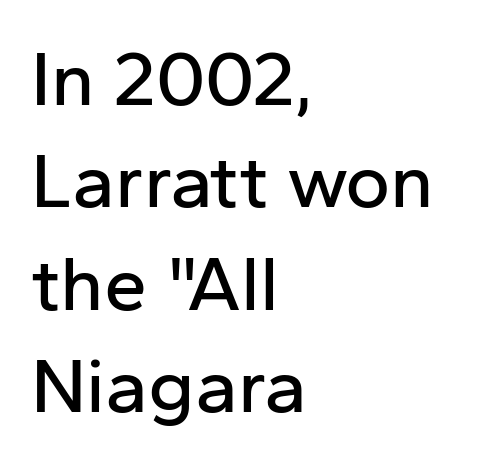
This rendering features lettering with no underline. Is there any slant? The stems are plumb. These lines are rendered in a variable-pitch font. The compositor pushed each line to the left boundary. This sample uses a sans-serif face.
